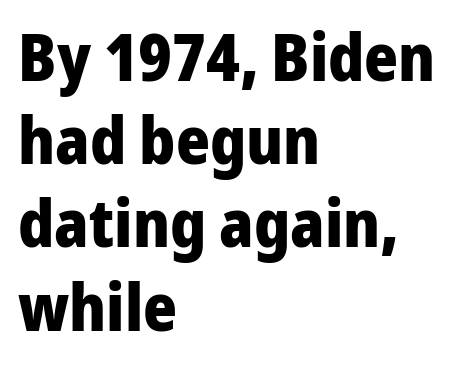
{"serif": "no", "italic": "no", "bold": "yes", "weight": "heavy", "width": "normal", "stroke_contrast": "low", "x_height": "medium", "monospaced": "no", "underline": "no", "align": "left", "line_spacing": "normal", "line_spacing_ratio": 1.28, "letter_spacing": "normal", "letter_spacing_em": 0.0, "glyph_px": 65}
